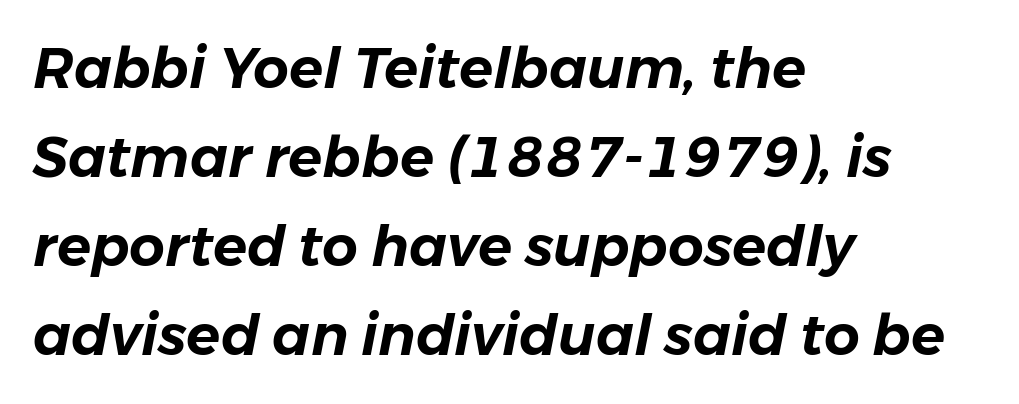
The space directly below the letters is spotless. Each letter keeps its own natural width here, so spacing adapts to shape. How would I describe the line gaps? Plain and ordinary. Style check: oblique. How are the letters spaced? Ordinarily, with no added tracking. Each line starts at the same left margin while the right side varies.
